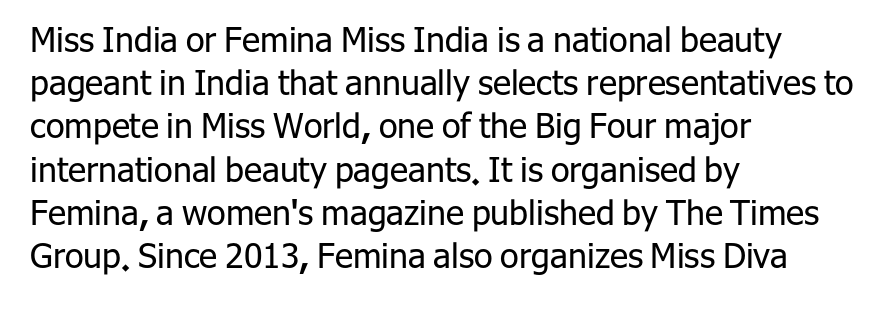
Q: Is the text bold? A: No.
Q: Is the text italic (slanted)? A: No, it is upright.
Q: Is the typeface a serif or a sans-serif typeface? A: Sans-serif.
Q: Is the text underlined? A: No.
Q: How is the paragraph aligned? A: Left-aligned.
Q: Is the spacing between letters normal or unusually wide? A: Normal.
Q: Is the spacing between lines tight, normal or loose? A: Normal.
Q: Width (condensed, normal, or wide)? A: Normal.
Q: Stroke contrast? A: Low.
Q: x-height? A: Medium.
Q: Monospaced? A: No.
